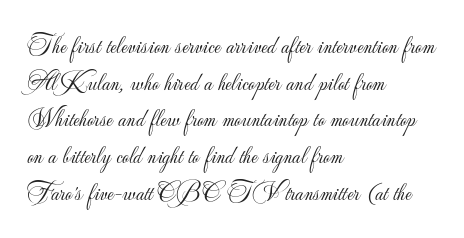
The image shows 26 px text type; set left-aligned, normal line spacing (1.41x), normal letter spacing, not underlined.
